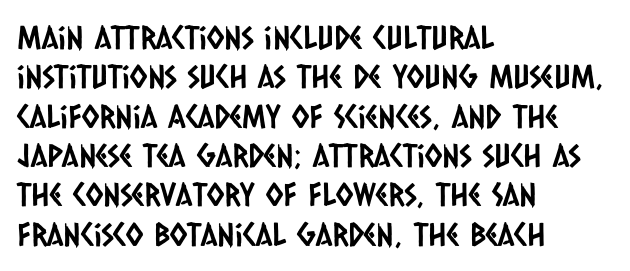
Plain, unruled lines of type. The setting favours the left margin, as ordinary paragraphs usually do. Looks like regular typesetting: each glyph gets only the width it needs. Each word holds together tightly as a unit, with standard inter-letter gaps. Note: no serifs on the glyphs.
